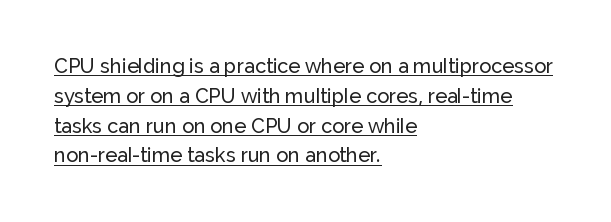
This sample uses plain, unmodified letter spacing. The line-height multiplier appears to be the usual default. The ragged edge is on the right, which tells us the setting is flush left. This sample carries an underscore along the baseline area. Does the lettering tilt? It doesn't — this is upright.
